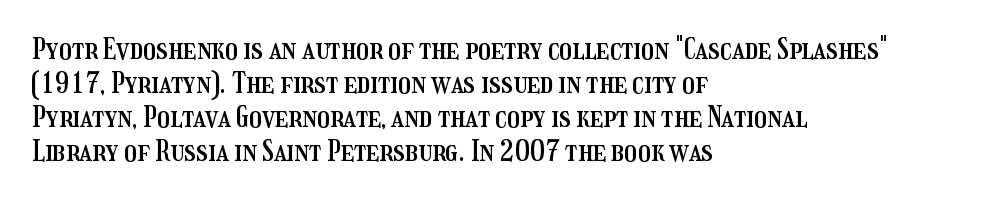
Q: Is the text italic (slanted)? A: No, it is upright.
Q: Is the text underlined? A: No.
Q: How is the paragraph aligned? A: Left-aligned.
Q: Is the spacing between letters normal or unusually wide? A: Normal.
Q: Width (condensed, normal, or wide)? A: Condensed.
Q: Stroke contrast? A: Medium.
Q: x-height? A: Medium.
Q: Monospaced? A: No.
